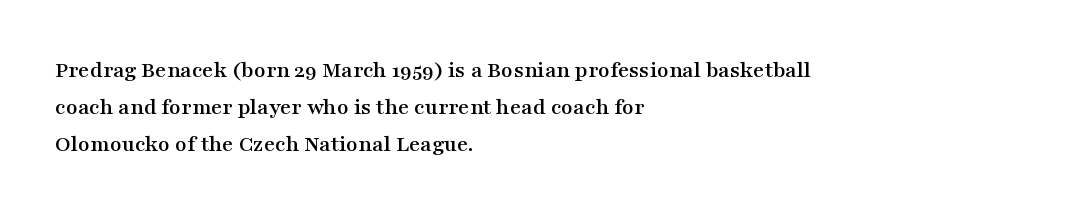
This is roman type, the default non-slanted kind. The lines in this sample share a left origin and differ only in where they stop. Glance below the letters and you will spot only blank space. The line-height multiplier appears to be the usual default. No extra tracking has been applied to these lines.
